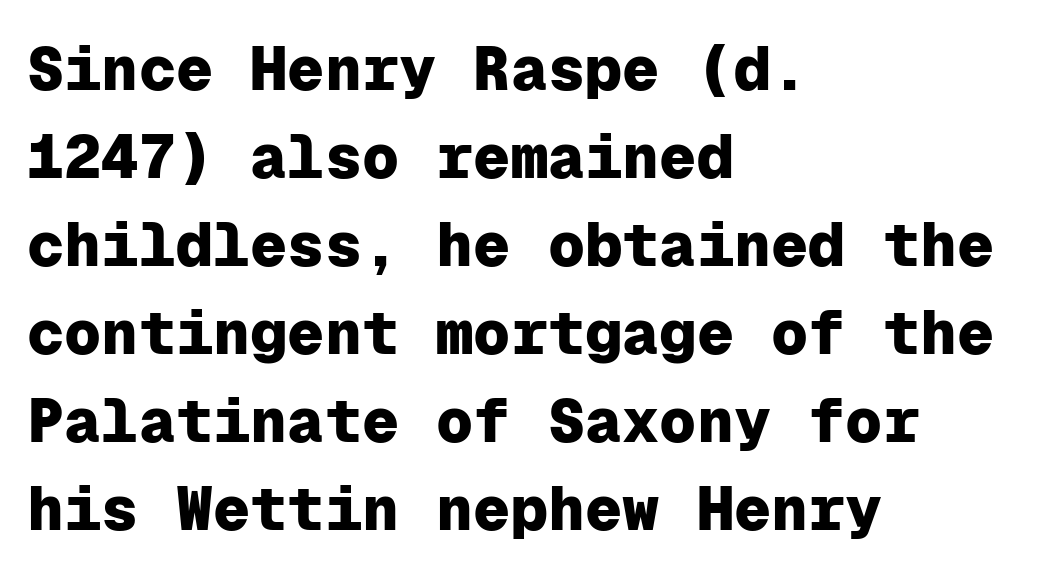
Q: Is the text bold? A: Yes.
Q: Is the text italic (slanted)? A: No, it is upright.
Q: Is the typeface a serif or a sans-serif typeface? A: Sans-serif.
Q: Is the text underlined? A: No.
Q: How is the paragraph aligned? A: Left-aligned.
Q: Is the spacing between letters normal or unusually wide? A: Normal.
Q: Is the spacing between lines tight, normal or loose? A: Normal.
Q: Width (condensed, normal, or wide)? A: Normal.
Q: Stroke contrast? A: Low.
Q: x-height? A: Medium.
Q: Monospaced? A: Yes.
